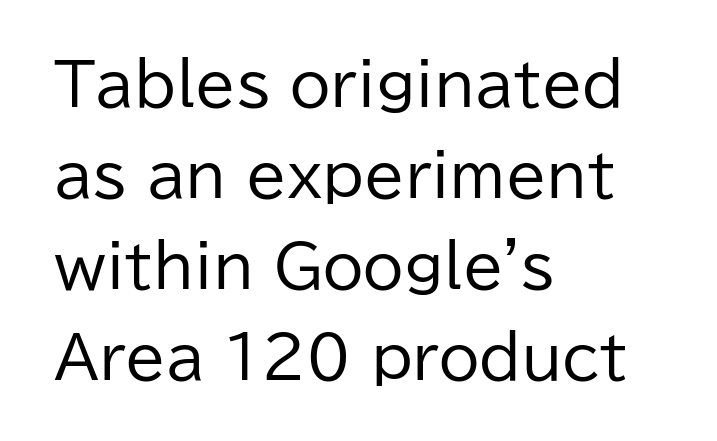
Q: Is the text bold? A: No.
Q: Is the text italic (slanted)? A: No, it is upright.
Q: Is the typeface a serif or a sans-serif typeface? A: Sans-serif.
Q: Is the text underlined? A: No.
Q: How is the paragraph aligned? A: Left-aligned.
Q: Is the spacing between letters normal or unusually wide? A: Normal.
Q: Is the spacing between lines tight, normal or loose? A: Normal.
Q: Width (condensed, normal, or wide)? A: Normal.
Q: Stroke contrast? A: Low.
Q: x-height? A: Medium.
Q: Monospaced? A: No.
